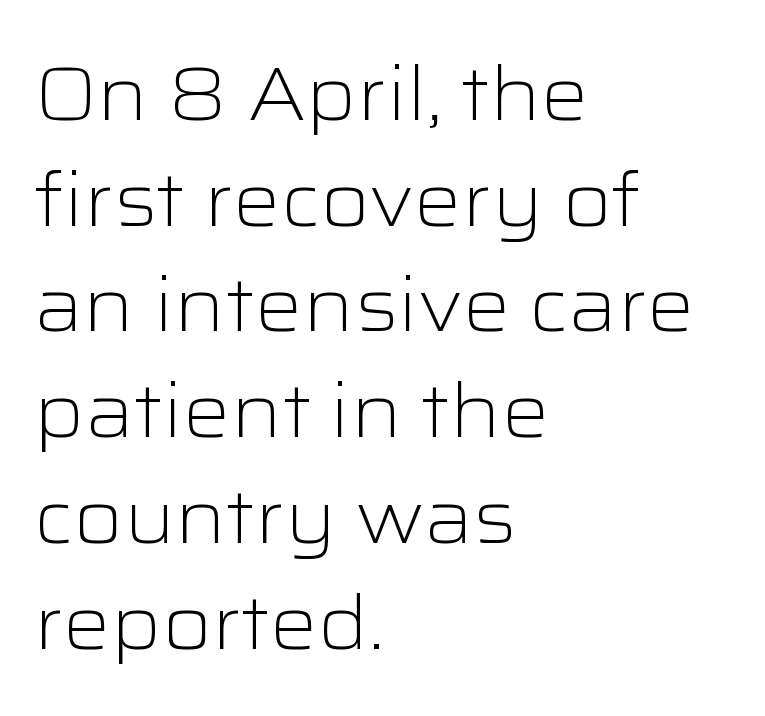
The image shows 75 px light, wide sans-serif type, upright; set left-aligned, normal line spacing (1.41x), normal letter spacing, not underlined; low stroke contrast and a medium x-height.
